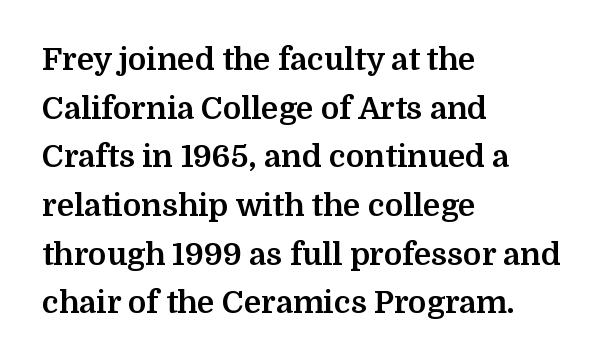
The image shows 31 px bold serif type, upright; set left-aligned, normal line spacing (1.57x), normal letter spacing, not underlined; medium stroke contrast and a medium x-height.
